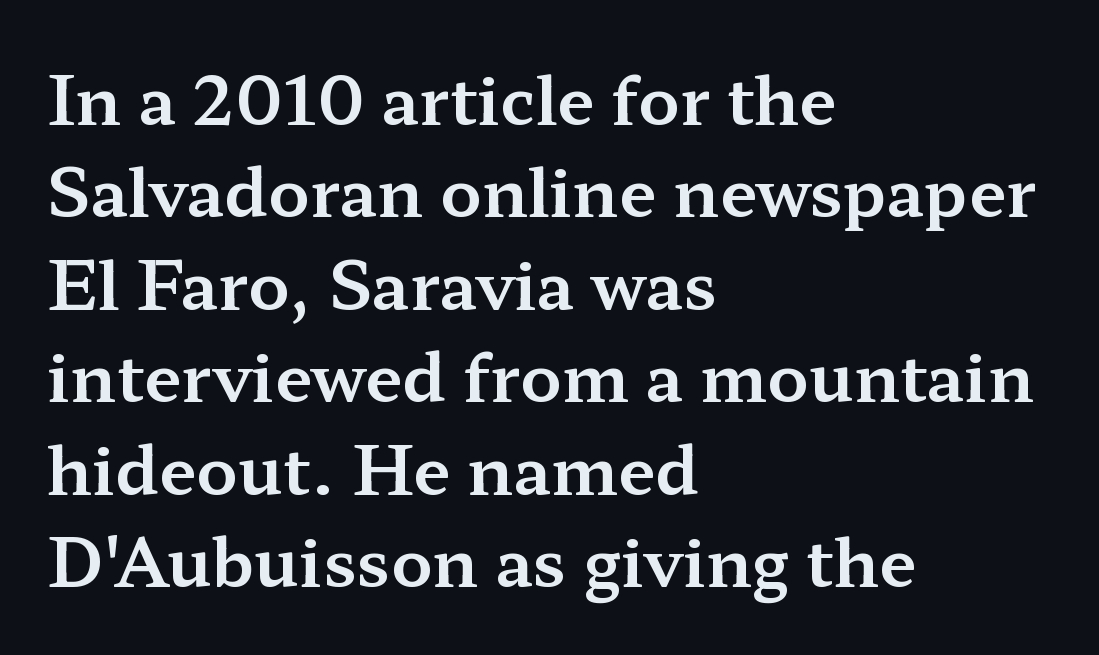
{"serif": "yes", "italic": "no", "width": "wide", "stroke_contrast": "medium", "x_height": "medium", "monospaced": "no", "underline": "no", "align": "left", "line_spacing": "normal", "line_spacing_ratio": 1.38, "letter_spacing": "normal", "letter_spacing_em": 0.0, "glyph_px": 67}
